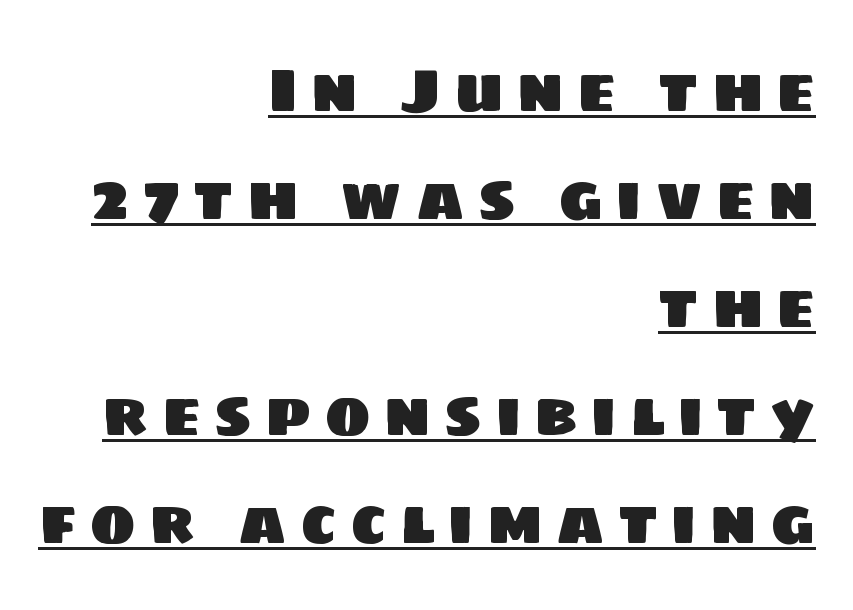
Q: Is the typeface a serif or a sans-serif typeface? A: Sans-serif.
Q: Is the text underlined? A: Yes.
Q: How is the paragraph aligned? A: Right-aligned.
Q: Is the spacing between letters normal or unusually wide? A: Unusually wide.
Q: Width (condensed, normal, or wide)? A: Normal.
Q: Stroke contrast? A: Low.
Q: x-height? A: Large.
Q: Monospaced? A: No.
